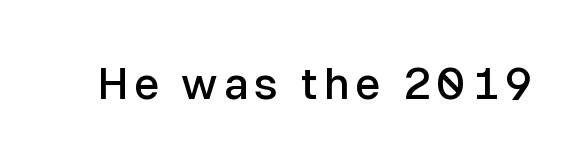
The image shows 44 px semibold sans-serif type, upright; set not underlined; low stroke contrast and a medium x-height.
